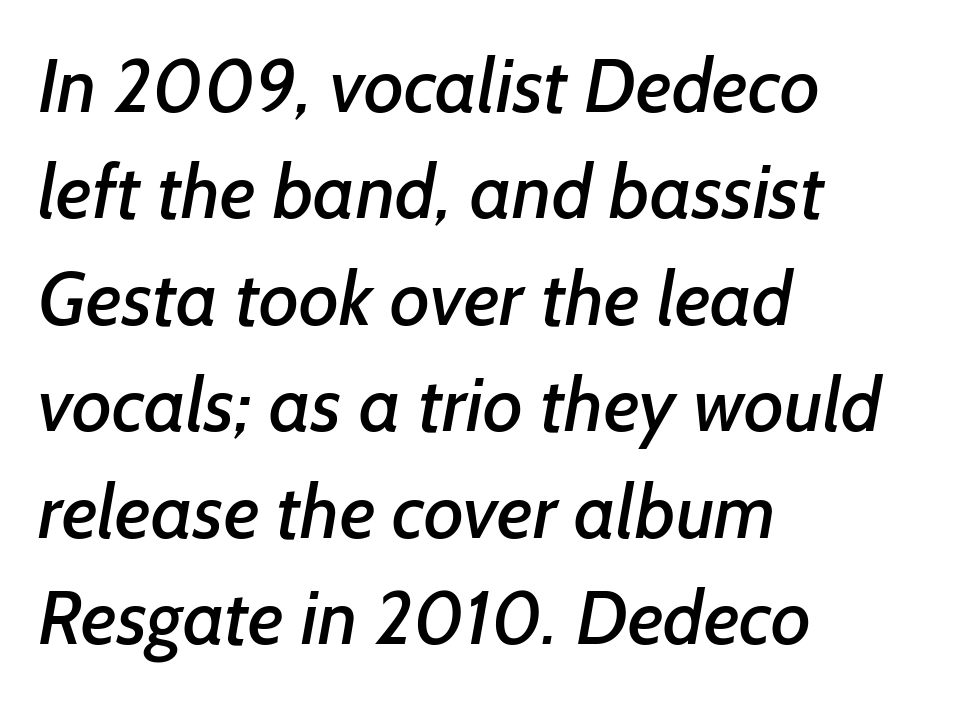
{"serif": "no", "width": "normal", "stroke_contrast": "low", "x_height": "medium", "monospaced": "no", "underline": "no", "align": "left", "line_spacing": "normal", "line_spacing_ratio": 1.4, "letter_spacing": "normal", "letter_spacing_em": 0.0, "glyph_px": 76}
